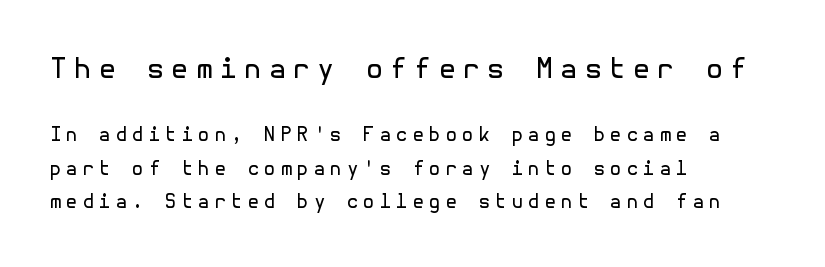
{"serif": "no", "italic": "no", "bold": "no", "weight": "regular", "width": "normal", "x_height": "medium", "underline": "no", "align": "left", "line_spacing_ratio": 1.77, "letter_spacing": "wide", "letter_spacing_em": 0.25, "larger_block": "first", "size_ratio": 1.47, "glyph_px": 28}
